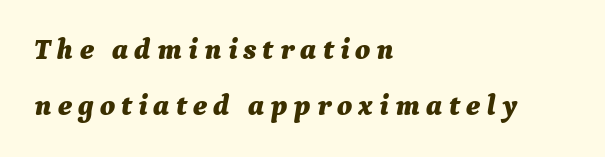
{"italic": "yes", "lean": "right", "slant_degrees": 9, "bold": "yes", "weight": "bold", "width": "normal", "stroke_contrast": "medium", "x_height": "medium", "monospaced": "no", "underline": "no", "align": "left", "line_spacing": "loose", "line_spacing_ratio": 1.93, "letter_spacing": "wide", "letter_spacing_em": 0.21, "glyph_px": 29}
